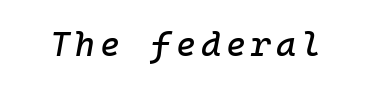
Q: Is the text italic (slanted)? A: Yes, it leans right by about 10 degrees.
Q: Is the text underlined? A: No.
Q: Width (condensed, normal, or wide)? A: Normal.
Q: Stroke contrast? A: Low.
Q: x-height? A: Medium.
Q: Monospaced? A: Yes.
